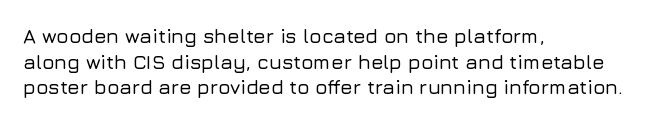
The image shows 20 px text type, upright; set left-aligned, normal line spacing (1.28x), normal letter spacing, not underlined.
